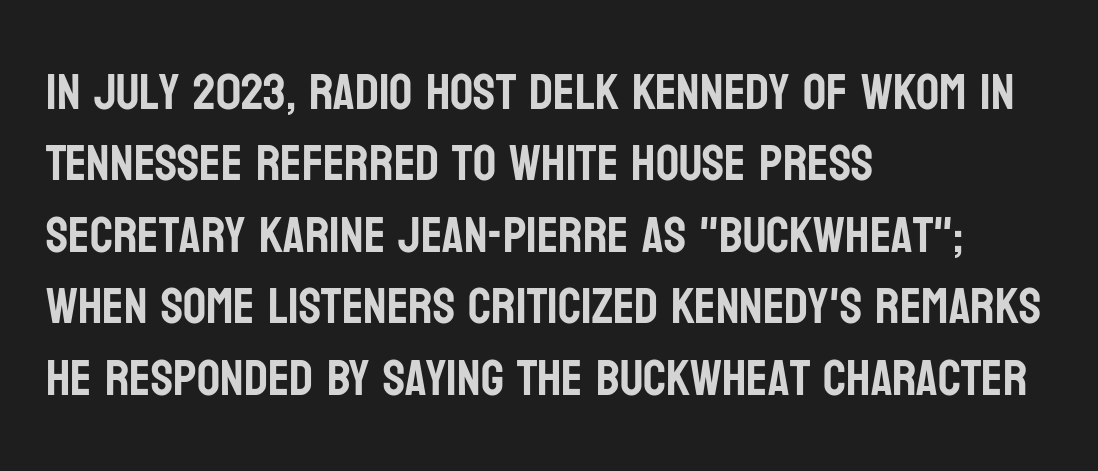
This sample uses an upright cut, with every glyph sitting square on the baseline. These lines are rendered in a variable-pitch font. Plain, unruled lines of type. The paragraph shown leans on its left margin.
